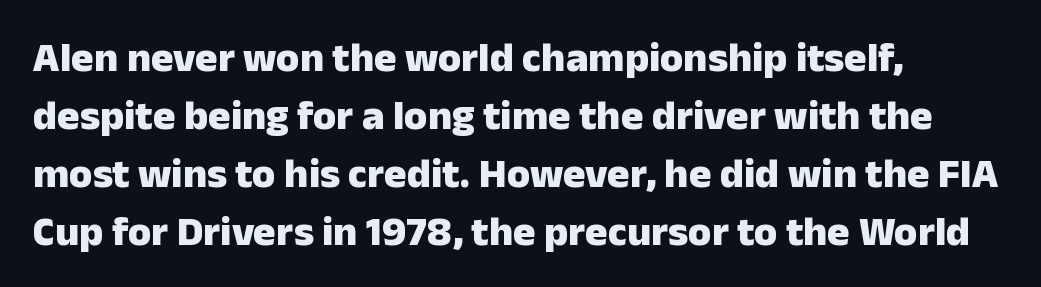
The image shows 42 px heavy sans-serif type, upright; set left-aligned, normal line spacing (1.38x), normal letter spacing, not underlined; low stroke contrast and a medium x-height.
